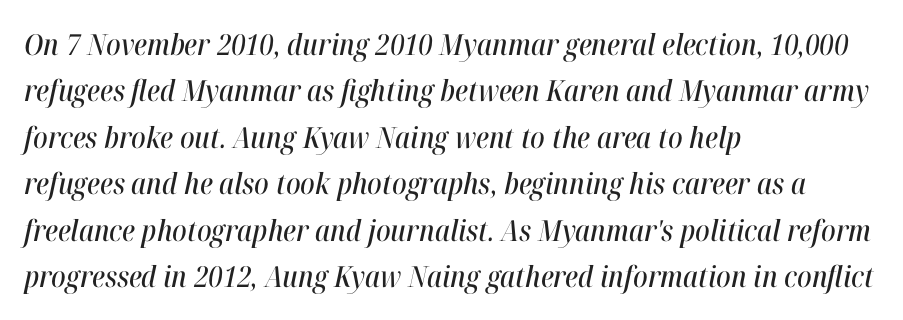
{"italic": "yes", "lean": "right", "slant_degrees": 12, "width": "condensed", "stroke_contrast": "high", "x_height": "medium", "monospaced": "no", "underline": "no", "align": "left", "line_spacing": "normal", "line_spacing_ratio": 1.6, "letter_spacing": "normal", "letter_spacing_em": 0.0, "glyph_px": 29}
